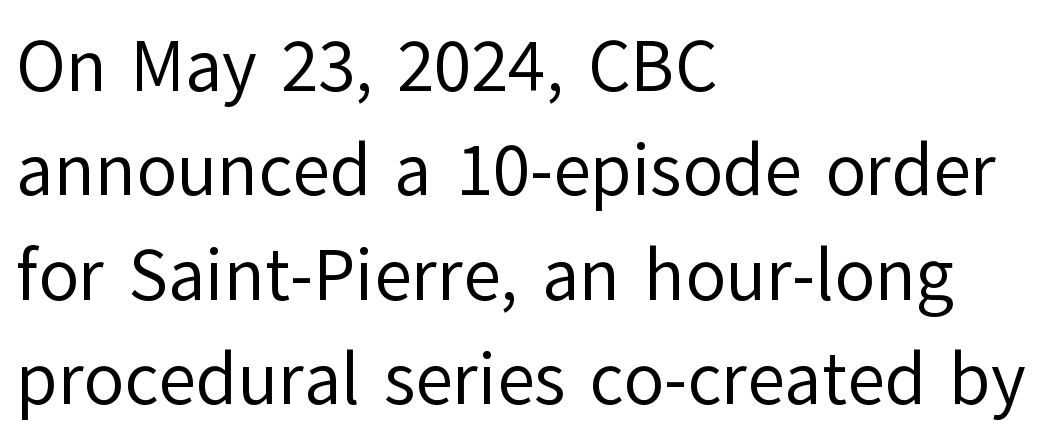
The image shows 73 px regular-weight sans-serif type, upright; set left-aligned, normal line spacing (1.43x), normal letter spacing, not underlined; low stroke contrast and a medium x-height.
